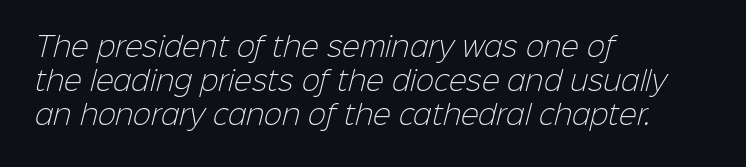
Q: Is the text bold? A: No.
Q: Is the text underlined? A: No.
Q: How is the paragraph aligned? A: Left-aligned.
Q: Is the spacing between letters normal or unusually wide? A: Normal.
Q: Is the spacing between lines tight, normal or loose? A: Normal.
